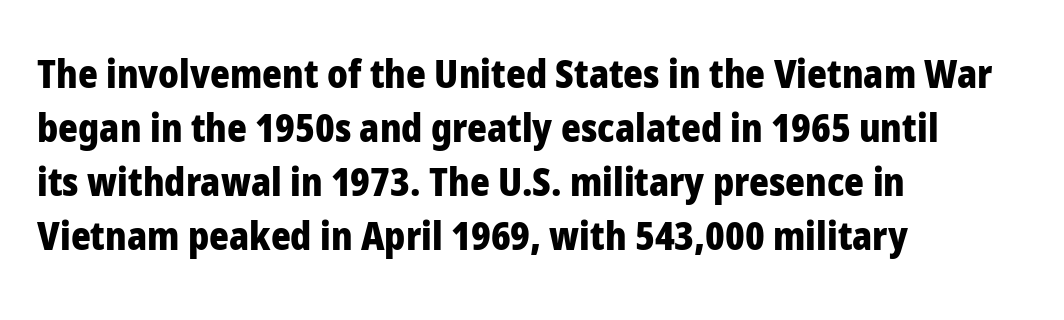
The designer went with a sans here, leaving each stem footless. Every letter is thick-stroked: bold, no question. The type is set solid horizontally, with unmodified tracking. Looks like regular typesetting: each glyph gets only the width it needs.
